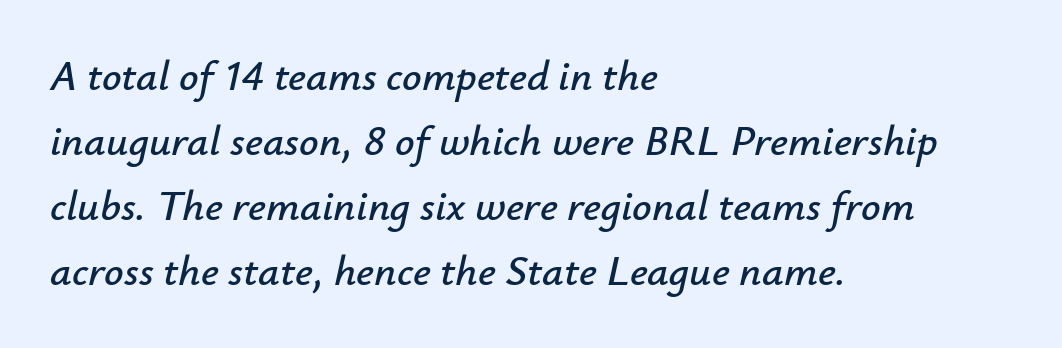
Q: Is the text italic (slanted)? A: Yes, it leans right by about 12 degrees.
Q: Is the text underlined? A: No.
Q: How is the paragraph aligned? A: Left-aligned.
Q: Is the spacing between letters normal or unusually wide? A: Normal.
Q: Is the spacing between lines tight, normal or loose? A: Normal.
Q: Width (condensed, normal, or wide)? A: Normal.
Q: Stroke contrast? A: Low.
Q: x-height? A: Small.
Q: Monospaced? A: No.
